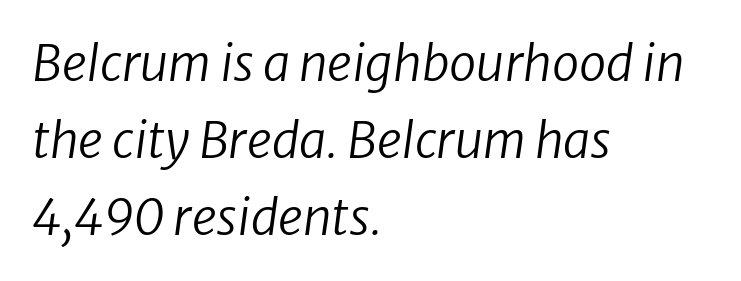
The image shows 49 px regular-weight sans-serif type; set left-aligned, normal line spacing (1.57x), normal letter spacing, not underlined; low stroke contrast and a medium x-height.
